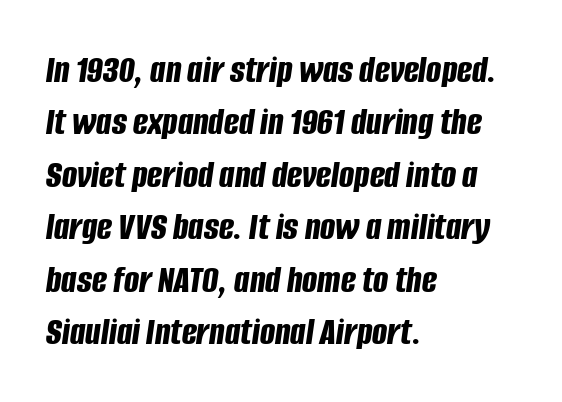
Q: Is the text bold? A: Yes.
Q: Is the text italic (slanted)? A: Yes, it leans right by about 8 degrees.
Q: Is the text underlined? A: No.
Q: How is the paragraph aligned? A: Left-aligned.
Q: Is the spacing between letters normal or unusually wide? A: Normal.
Q: Is the spacing between lines tight, normal or loose? A: Normal.
Q: Width (condensed, normal, or wide)? A: Condensed.
Q: Stroke contrast? A: Low.
Q: x-height? A: Large.
Q: Monospaced? A: No.
